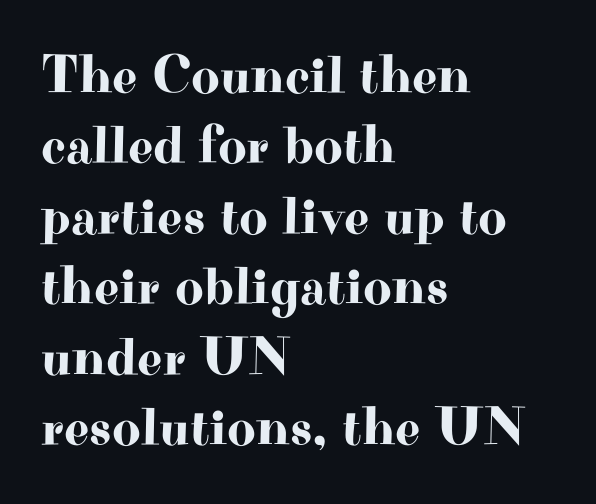
{"serif": "yes", "italic": "no", "width": "wide", "stroke_contrast": "high", "x_height": "small", "monospaced": "no", "underline": "no", "align": "left", "line_spacing": "normal", "line_spacing_ratio": 1.28, "letter_spacing": "normal", "letter_spacing_em": 0.0, "glyph_px": 55}
